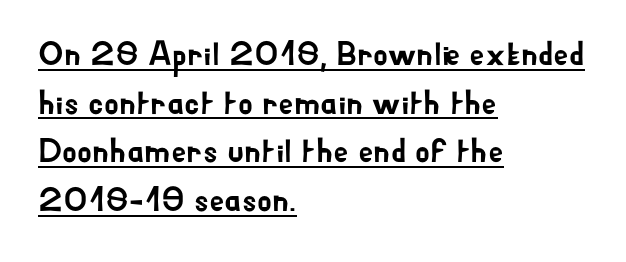
Q: Is the text italic (slanted)? A: No, it is upright.
Q: Is the typeface a serif or a sans-serif typeface? A: Sans-serif.
Q: Is the text underlined? A: Yes.
Q: How is the paragraph aligned? A: Left-aligned.
Q: Is the spacing between letters normal or unusually wide? A: Normal.
Q: Is the spacing between lines tight, normal or loose? A: Normal.
Q: Width (condensed, normal, or wide)? A: Normal.
Q: Stroke contrast? A: Low.
Q: x-height? A: Small.
Q: Monospaced? A: No.
